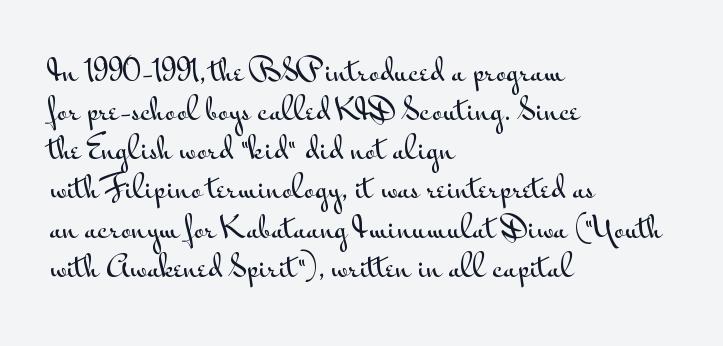
{"serif": "no", "width": "wide", "stroke_contrast": "medium", "x_height": "small", "monospaced": "no", "underline": "no", "align": "left", "line_spacing": "normal", "line_spacing_ratio": 1.35, "letter_spacing": "normal", "letter_spacing_em": 0.0, "glyph_px": 29}
